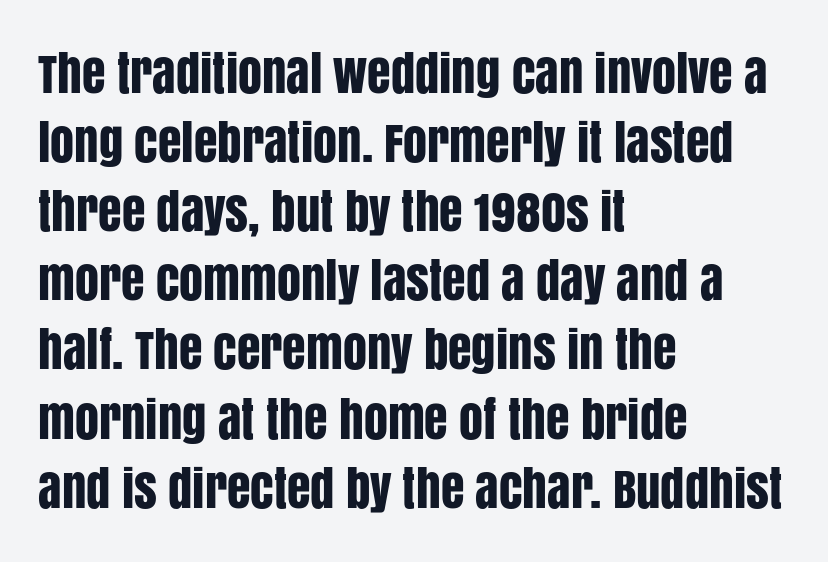
{"serif": "no", "italic": "no", "width": "condensed", "stroke_contrast": "low", "x_height": "large", "monospaced": "no", "underline": "no", "align": "left", "line_spacing": "normal", "line_spacing_ratio": 1.44, "letter_spacing": "normal", "letter_spacing_em": 0.0, "glyph_px": 48}
